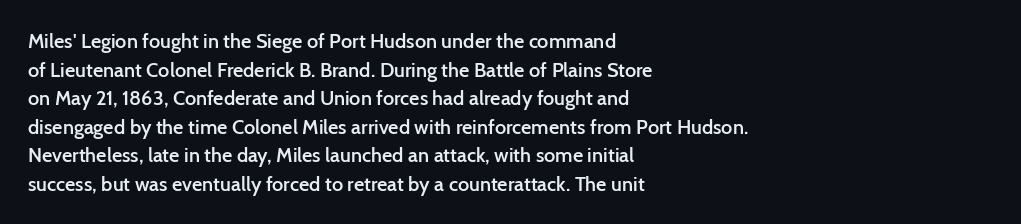
The type sits square on the baseline with zero lean. The lines are quadded left. Is the letter spacing exaggerated? No — it looks like the ordinary default. The designer left line spacing at the default. A bit beefed up — I'd call it semibold rather than bold. Underlining? Definitely not there.
